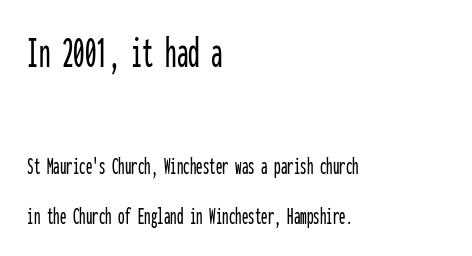
Q: Is the text italic (slanted)? A: No, it is upright.
Q: Is the typeface a serif or a sans-serif typeface? A: Sans-serif.
Q: Is the text underlined? A: No.
Q: How is the paragraph aligned? A: Left-aligned.
Q: Is the spacing between letters normal or unusually wide? A: Normal.
Q: Is the spacing between lines tight, normal or loose? A: Loose.
Q: Which block of text is set in a larger size, the first (top) or the second (bottom)? A: The first (top) one.
Q: Width (condensed, normal, or wide)? A: Condensed.
Q: Stroke contrast? A: Low.
Q: x-height? A: Medium.
Q: Monospaced? A: Yes.
